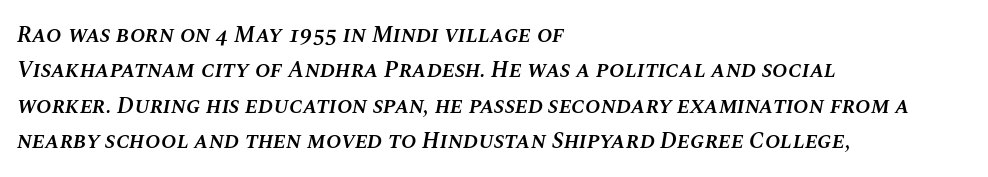
A typesetter would call this leading conventional body-copy spacing. The specimen reads as italic at a glance. Compared with an ordinary text face, these strokes are moderately heavier — a semibold. The paragraph shown leans on its left margin.
